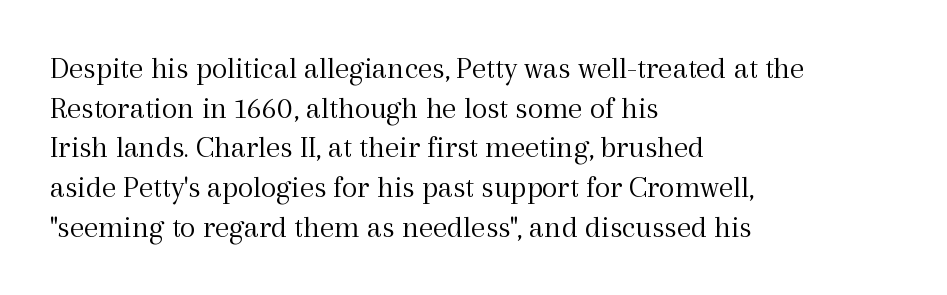
You could not count columns in this text — the font is proportionally spaced. No extra ink here — the face is not bold. Posture: straight, roman, zero tilt. The text was rendered using a seriffed face with decorative stroke endings. Is the letter spacing exaggerated? No — it looks like the ordinary default. The paragraph has a hard left edge and a soft right edge.
